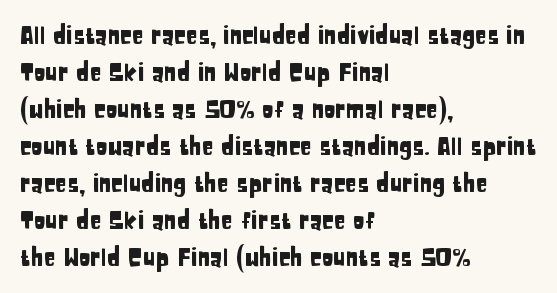
Q: Is the text italic (slanted)? A: No, it is upright.
Q: Is the text underlined? A: No.
Q: How is the paragraph aligned? A: Left-aligned.
Q: Is the spacing between letters normal or unusually wide? A: Normal.
Q: Is the spacing between lines tight, normal or loose? A: Normal.
